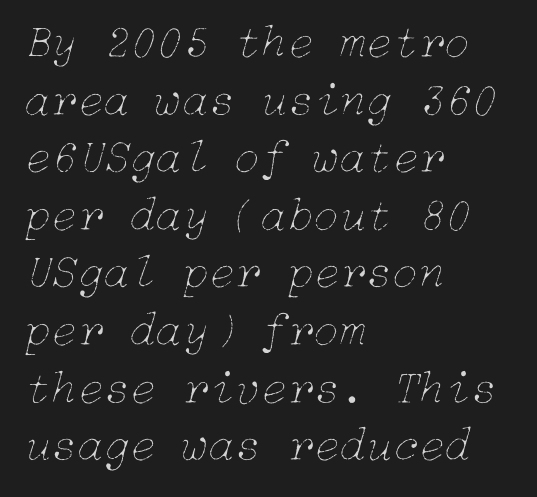
The image shows 48 px thin type, italic (leaning right); set left-aligned, line spacing 1.2x, normal letter spacing, not underlined; low stroke contrast and a medium x-height.
